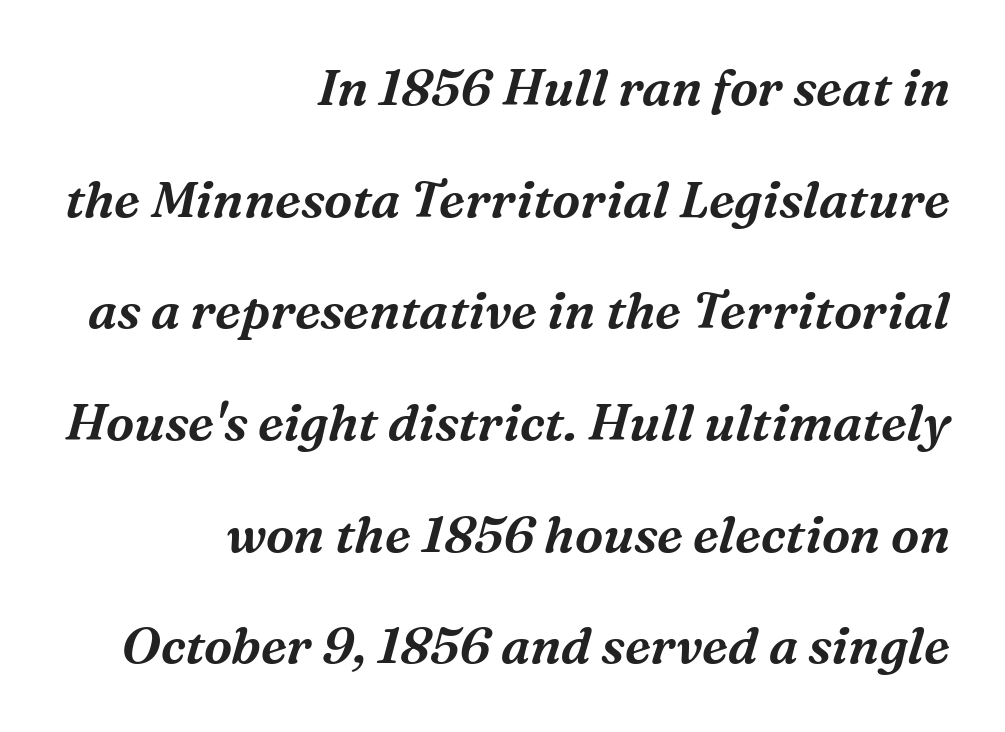
It's the slanting kind of type. Unlike a clean sans, this face finishes its strokes with serifs. These lines keep a tight, regular rhythm from letter to letter. This sample trades compactness for vertical openness between lines. Descender tails drop into unmarked territory. The ragged edge is on the left, which tells us the setting is flush right.
